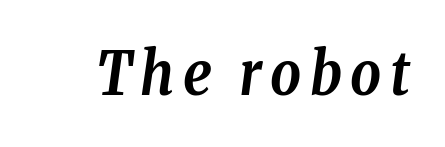
Q: Is the text bold? A: Yes.
Q: Is the text italic (slanted)? A: Yes, it leans right by about 8 degrees.
Q: Is the typeface a serif or a sans-serif typeface? A: Serif.
Q: Is the text underlined? A: No.
Q: Width (condensed, normal, or wide)? A: Condensed.
Q: Stroke contrast? A: Low.
Q: x-height? A: Medium.
Q: Monospaced? A: No.
